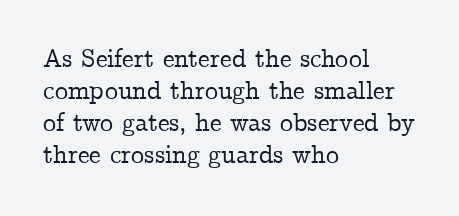
Q: Is the text italic (slanted)? A: No, it is upright.
Q: Is the text underlined? A: No.
Q: How is the paragraph aligned? A: Left-aligned.
Q: Is the spacing between letters normal or unusually wide? A: Normal.
